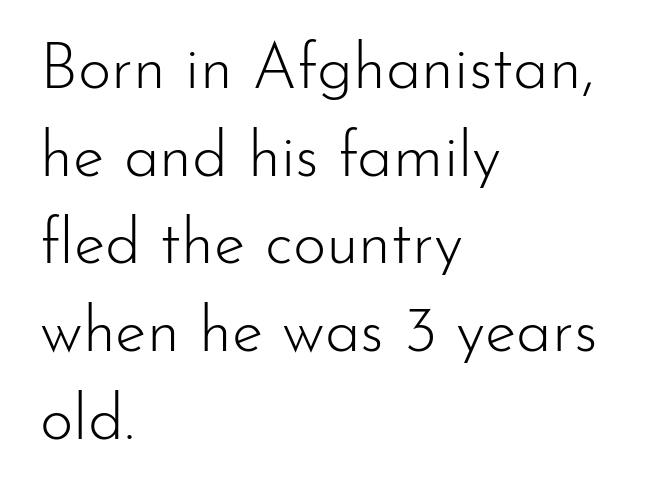
Here the glyphs are tracked normally, forming tight word shapes. Caption: multi-line text, flush left, ragged right. Grotesque or geometric, the face here clearly has no serifs. Beneath every word, the page is bare. Posture: vertical.
